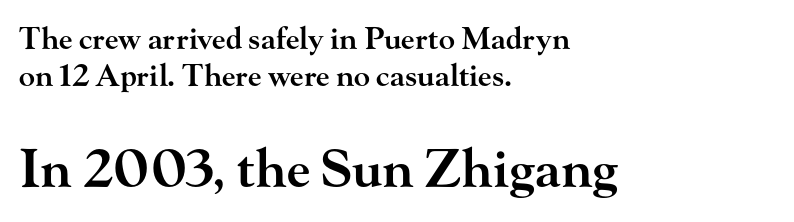
These lines were composed using upright roman letters. The face used here is proportionally spaced, like ordinary book or web type. Spacing between characters is what you'd get straight out of the box. The text block is weighted toward the left margin, trailing off unevenly rightward. Typesetter's note: demi weight, one step under bold.
